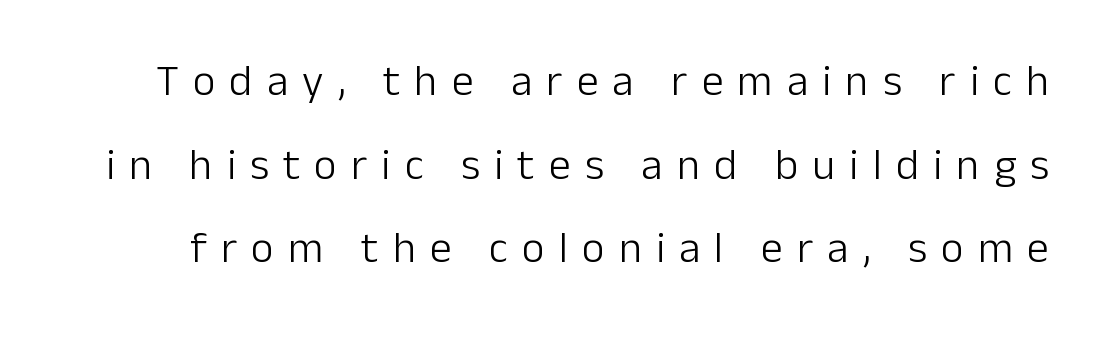
Q: Is the text bold? A: No.
Q: Is the text italic (slanted)? A: No, it is upright.
Q: Is the typeface a serif or a sans-serif typeface? A: Sans-serif.
Q: Is the text underlined? A: No.
Q: Is the spacing between letters normal or unusually wide? A: Unusually wide.
Q: Is the spacing between lines tight, normal or loose? A: Loose.
Q: Width (condensed, normal, or wide)? A: Normal.
Q: Stroke contrast? A: Low.
Q: x-height? A: Medium.
Q: Monospaced? A: No.
